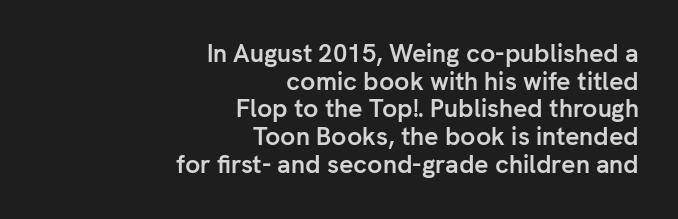
Q: Is the text bold? A: Yes.
Q: Is the text italic (slanted)? A: No, it is upright.
Q: Is the text underlined? A: No.
Q: How is the paragraph aligned? A: Right-aligned.
Q: Is the spacing between letters normal or unusually wide? A: Normal.
Q: Is the spacing between lines tight, normal or loose? A: Tight.
